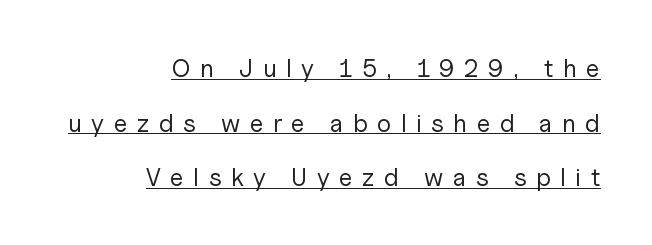
Q: Is the text bold? A: No.
Q: Is the text italic (slanted)? A: No, it is upright.
Q: Is the text underlined? A: Yes.
Q: How is the paragraph aligned? A: Right-aligned.
Q: Is the spacing between letters normal or unusually wide? A: Unusually wide.
Q: Is the spacing between lines tight, normal or loose? A: Loose.
